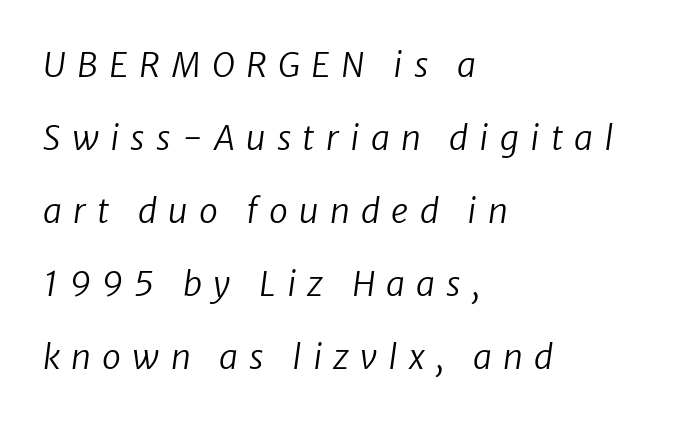
Q: Is the text bold? A: No.
Q: Is the typeface a serif or a sans-serif typeface? A: Sans-serif.
Q: Is the text underlined? A: No.
Q: How is the paragraph aligned? A: Left-aligned.
Q: Is the spacing between letters normal or unusually wide? A: Unusually wide.
Q: Is the spacing between lines tight, normal or loose? A: Loose.
Q: Width (condensed, normal, or wide)? A: Normal.
Q: Stroke contrast? A: Low.
Q: x-height? A: Medium.
Q: Monospaced? A: No.
